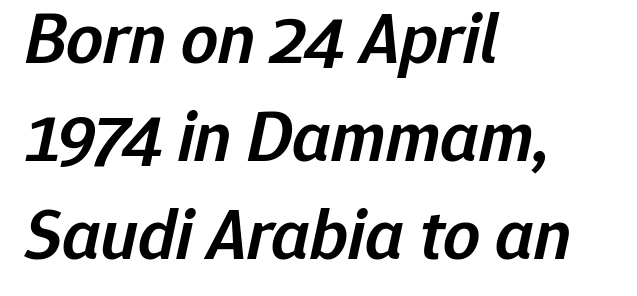
The image shows 73 px semibold type, italic (leaning right); set left-aligned, normal line spacing (1.34x), normal letter spacing, not underlined; low stroke contrast and a medium x-height.
